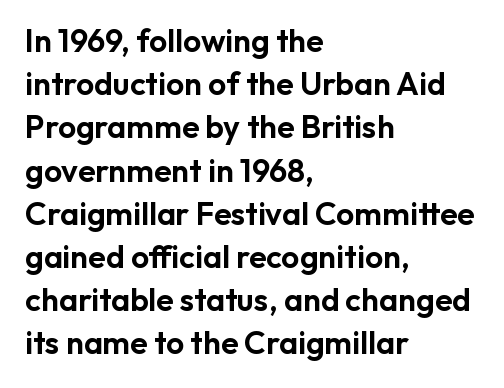
Q: Is the text italic (slanted)? A: No, it is upright.
Q: Is the typeface a serif or a sans-serif typeface? A: Sans-serif.
Q: Is the text underlined? A: No.
Q: How is the paragraph aligned? A: Left-aligned.
Q: Is the spacing between letters normal or unusually wide? A: Normal.
Q: Is the spacing between lines tight, normal or loose? A: Normal.
Q: Width (condensed, normal, or wide)? A: Normal.
Q: Stroke contrast? A: Low.
Q: x-height? A: Medium.
Q: Monospaced? A: No.
